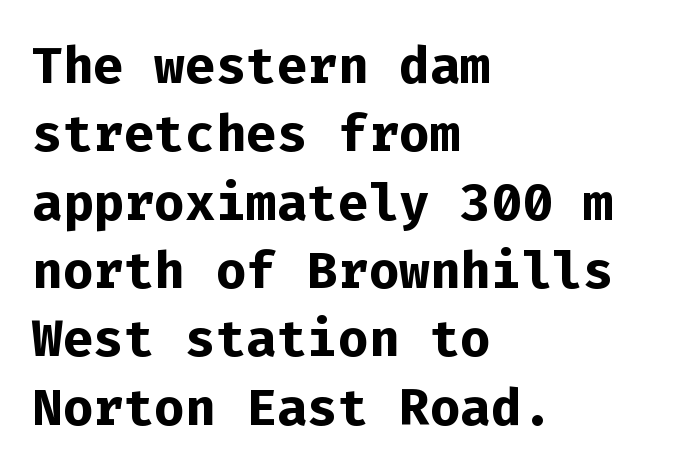
{"serif": "no", "italic": "no", "bold": "yes", "weight": "bold", "width": "normal", "stroke_contrast": "low", "x_height": "medium", "monospaced": "yes", "underline": "no", "align": "left", "line_spacing": "normal", "line_spacing_ratio": 1.34, "letter_spacing": "normal", "letter_spacing_em": 0.0, "glyph_px": 51}
